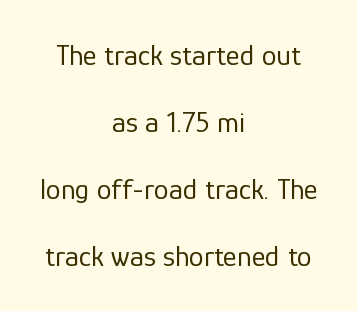
Heft: none added — not bold. The axis of the letterforms is exactly vertical. Centered paragraph, ragged on both sides. Nothing sits at the stroke ends, so this counts as sans-serif. Words appear dense and cohesive because spacing is normal. Just letters on the line, the space beneath them empty.
